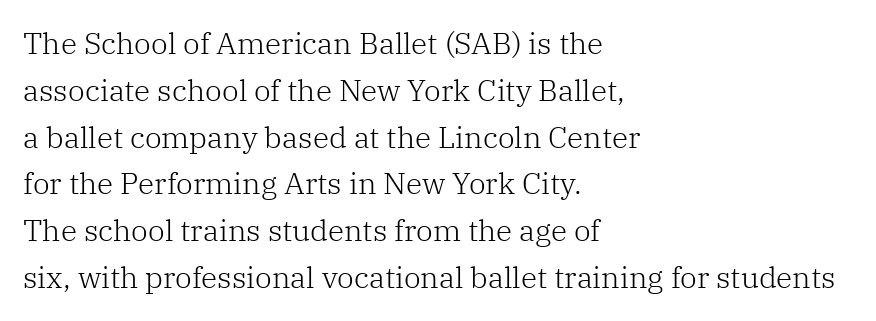
Layout note: lines flush left. Note the varied advance widths — an 'i' is clearly narrower than an 'm'. Are there feet on the stems? There are — it's a serif. Vertically, the passage feels balanced, rows spaced as you'd expect. This rendering leaves character spacing at its baseline value. Nothing heavy about these letters — not bold at all.
